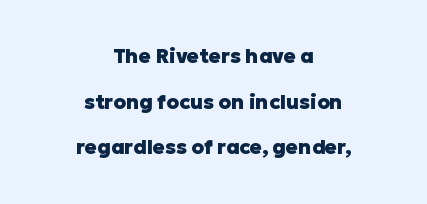
Q: Is the text bold? A: Yes.
Q: Is the text italic (slanted)? A: No, it is upright.
Q: Is the text underlined? A: No.
Q: How is the paragraph aligned? A: Centered.
Q: Is the spacing between letters normal or unusually wide? A: Normal.
Q: Is the spacing between lines tight, normal or loose? A: Loose.
